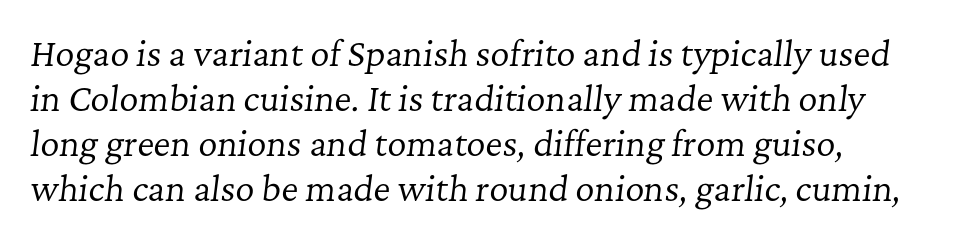
Q: Is the text bold? A: No.
Q: Is the text italic (slanted)? A: Yes, it leans right by about 7 degrees.
Q: Is the typeface a serif or a sans-serif typeface? A: Serif.
Q: Is the text underlined? A: No.
Q: Is the spacing between letters normal or unusually wide? A: Normal.
Q: Is the spacing between lines tight, normal or loose? A: Normal.
Q: Width (condensed, normal, or wide)? A: Normal.
Q: Stroke contrast? A: Low.
Q: x-height? A: Medium.
Q: Monospaced? A: No.
